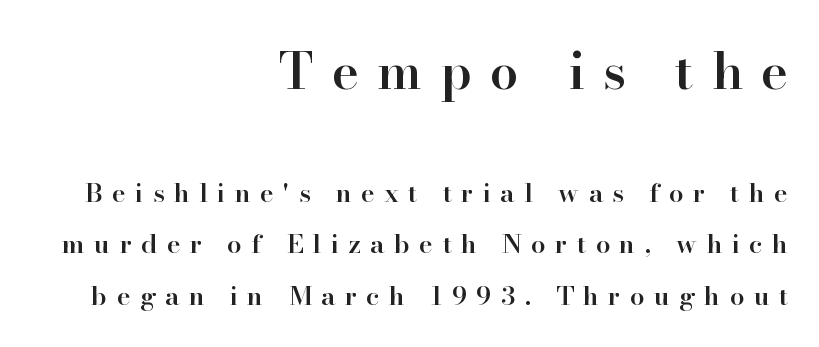
{"serif": "yes", "italic": "no", "bold": "semi", "weight": "semibold", "width": "normal", "stroke_contrast": "high", "x_height": "small", "monospaced": "no", "underline": "no", "align": "right", "line_spacing": "loose", "line_spacing_ratio": 1.97, "letter_spacing": "wide", "letter_spacing_em": 0.36, "larger_block": "first", "size_ratio": 1.96, "glyph_px": 51}
